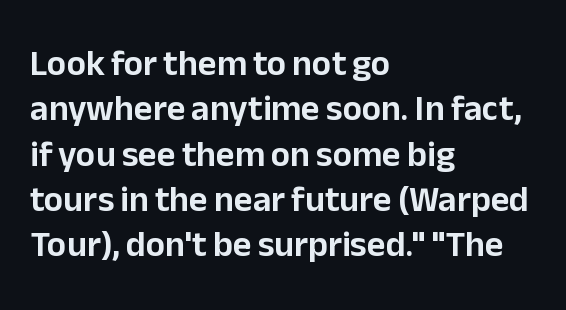
Words float on clear page, feet unadorned. Caption: standard tracking, unaltered. The lines are quadded left. The line-height multiplier appears to be the usual default.
